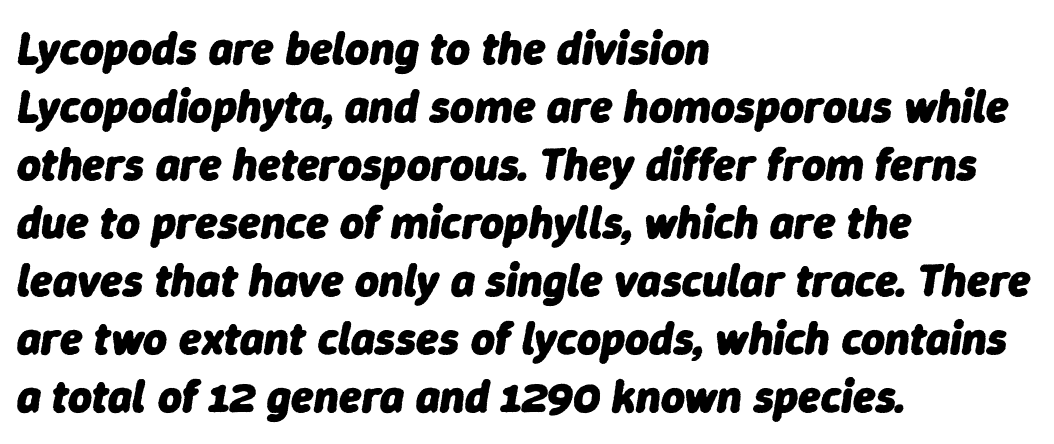
This rendering uses left alignment, leaving the right contour irregular. In terms of posture, this sample is oblique. Heft: maximum for text — a bold. Rule under the text: the space is simply empty. You could not count columns in this text — the font is proportionally spaced.
